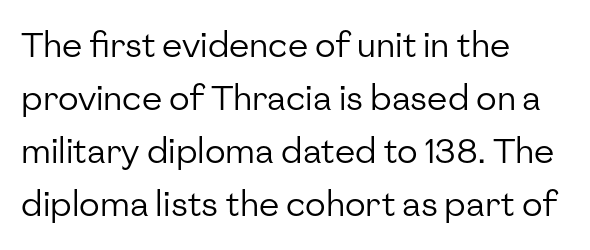
The image shows 34 px regular-weight sans-serif type, upright; set left-aligned, normal line spacing (1.56x), normal letter spacing, not underlined; low stroke contrast and a medium x-height.
